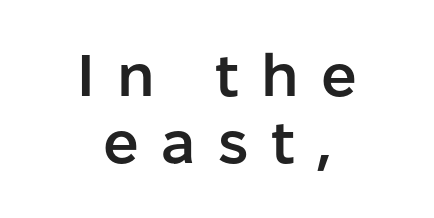
Varying glyph widths throughout — classic text-font behaviour. Serifs: no, the terminals of the letterforms are clean. The font is running at a semibold setting, under full bold. Students, observe: this is what under-led, compact text looks like.
